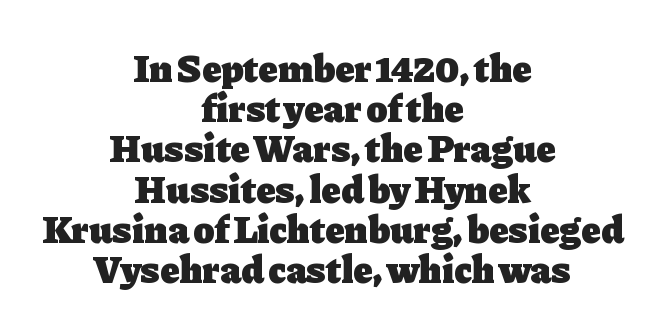
Note the varied advance widths — an 'i' is clearly narrower than an 'm'. Heavy-handed strokes throughout: this text is bold. Students, note that the glyphs here touch the page at normal intervals. It's the straight-up-and-down kind of type. These lines are centered, leaving both edges ragged. The gap between lines stays unmarked.
